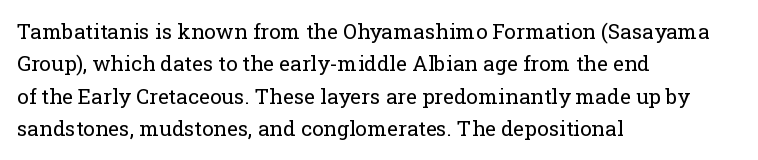
Q: Is the text bold? A: No.
Q: Is the text italic (slanted)? A: No, it is upright.
Q: Is the text underlined? A: No.
Q: How is the paragraph aligned? A: Left-aligned.
Q: Is the spacing between letters normal or unusually wide? A: Normal.
Q: Is the spacing between lines tight, normal or loose? A: Normal.
